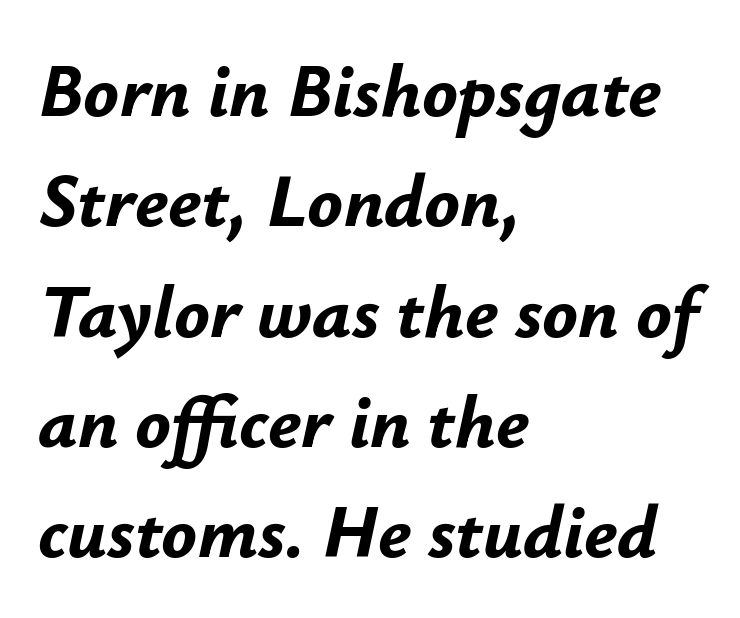
{"italic": "yes", "lean": "right", "slant_degrees": 12, "bold": "yes", "weight": "bold", "width": "normal", "stroke_contrast": "low", "x_height": "small", "monospaced": "no", "underline": "no", "align": "left", "line_spacing": "normal", "line_spacing_ratio": 1.49, "letter_spacing": "normal", "letter_spacing_em": 0.0, "glyph_px": 74}
